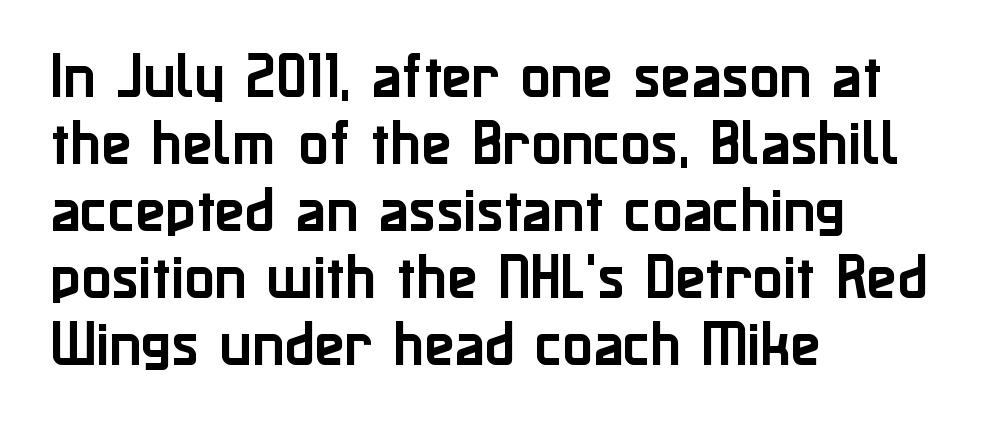
Q: Is the text italic (slanted)? A: No, it is upright.
Q: Is the typeface a serif or a sans-serif typeface? A: Sans-serif.
Q: Is the text underlined? A: No.
Q: How is the paragraph aligned? A: Left-aligned.
Q: Is the spacing between letters normal or unusually wide? A: Normal.
Q: Is the spacing between lines tight, normal or loose? A: Normal.
Q: Width (condensed, normal, or wide)? A: Normal.
Q: Stroke contrast? A: Low.
Q: x-height? A: Medium.
Q: Monospaced? A: No.
